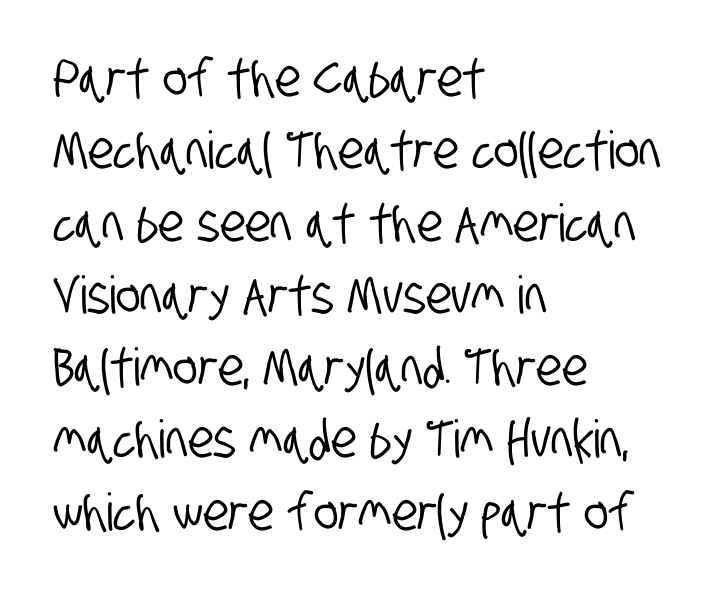
Q: Is the typeface a serif or a sans-serif typeface? A: Sans-serif.
Q: Is the text underlined? A: No.
Q: How is the paragraph aligned? A: Left-aligned.
Q: Is the spacing between letters normal or unusually wide? A: Normal.
Q: Is the spacing between lines tight, normal or loose? A: Normal.
Q: Width (condensed, normal, or wide)? A: Condensed.
Q: Stroke contrast? A: Low.
Q: x-height? A: Large.
Q: Monospaced? A: No.
